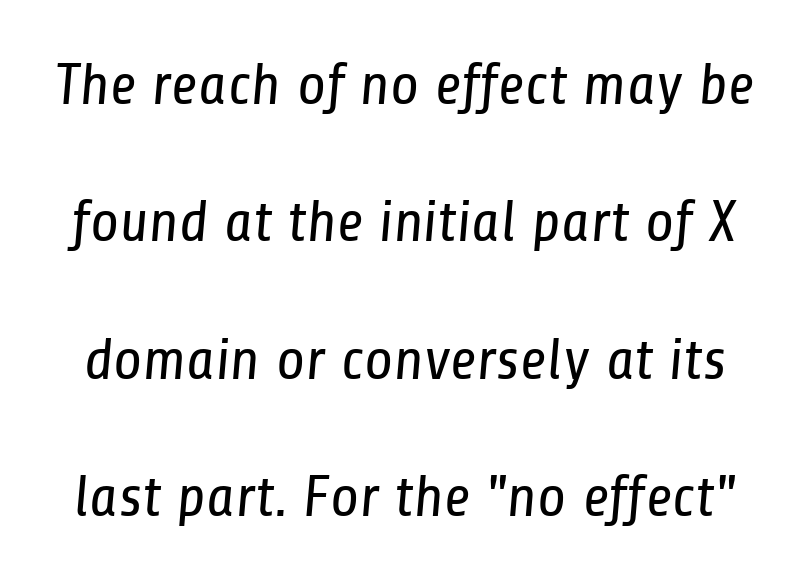
A bare baseline throughout the passage. How would I describe the line gaps? Wide and relaxed. The tracking reads as untouched default to a designer's eye. Stems here are at most as thick as an everyday book face. Do the characters align in a grid? No, the font is proportional.
